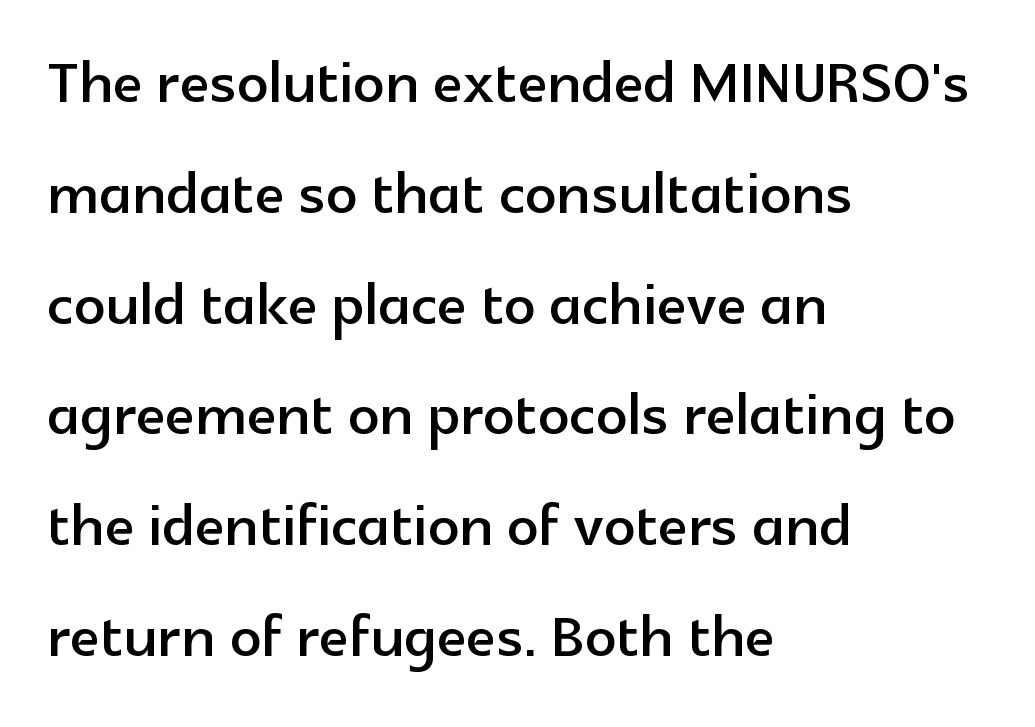
Italic? Not at all — the glyphs are vertical. This sample is left-justified, so line endings fall wherever the words run out. Reading down the column, the eye jumps a familiar distance to each next line. Words appear dense and cohesive because spacing is normal. These lines are rendered in a variable-pitch font. Has an underline been added? It has not.
